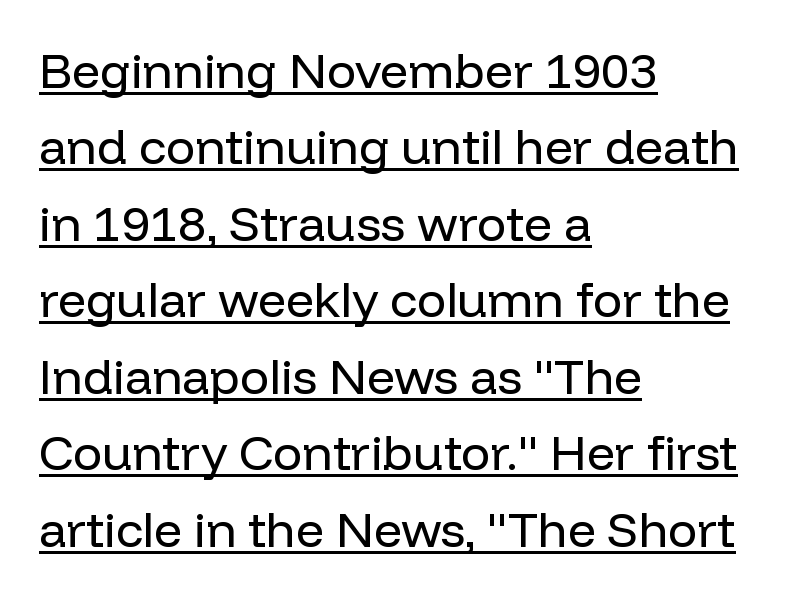
Heft: none added — not bold. Students, observe the line beneath the letters — that is underlining. Nothing unusual about the tracking: characters are spaced as the font intends. The block of text has a typical density, with ordinary space between rows. The ragged edge is on the right, which tells us the setting is flush left. The lettering stays uniformly vertical, giving the passage a roman look.
